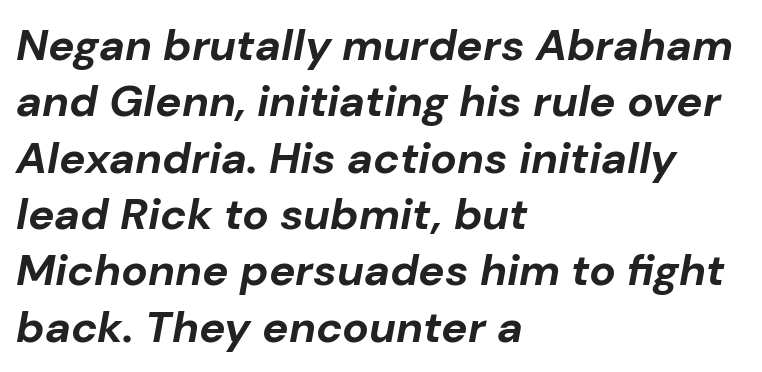
In terms of posture, this sample is oblique. The rendering uses natural spacing where letterforms have individual widths. Lines of text with bare space underneath. Whoever set this chose a conventional vertical rhythm. Emphasis by weight is at full strength: bold. Honestly, the letter spacing is just normal — you wouldn't notice it.
